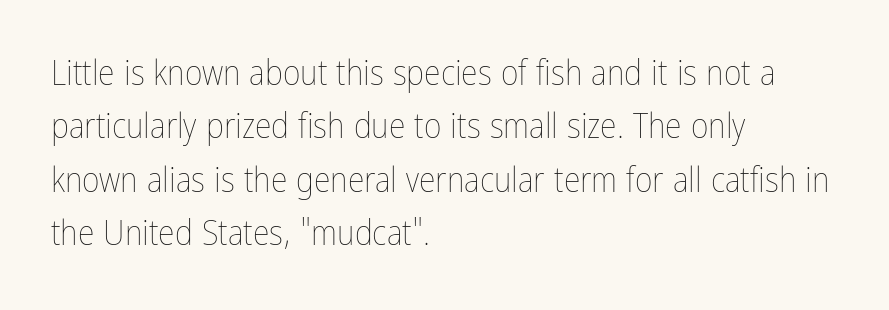
The image shows 34 px thin, condensed type, upright; set left-aligned, normal line spacing (1.57x), normal letter spacing, not underlined; low stroke contrast and a medium x-height.
